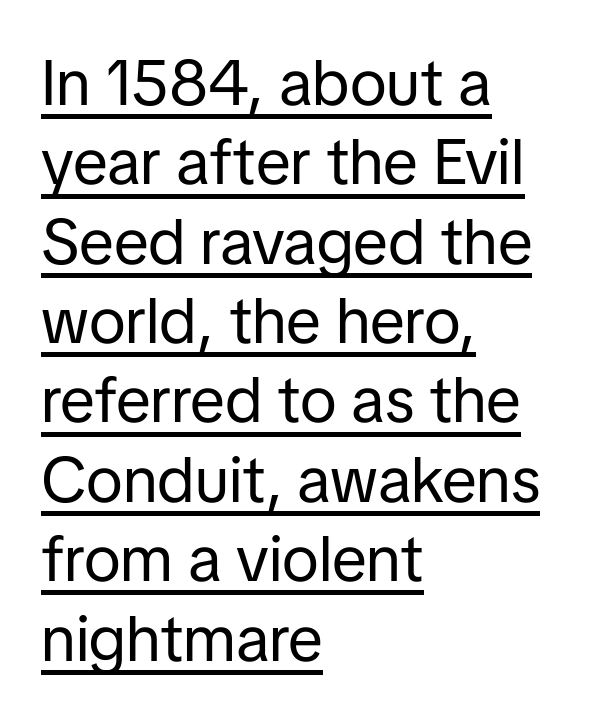
The image shows 64 px regular-weight sans-serif type, upright; set left-aligned, line spacing 1.24x, normal letter spacing, underlined; low stroke contrast and a medium x-height.
